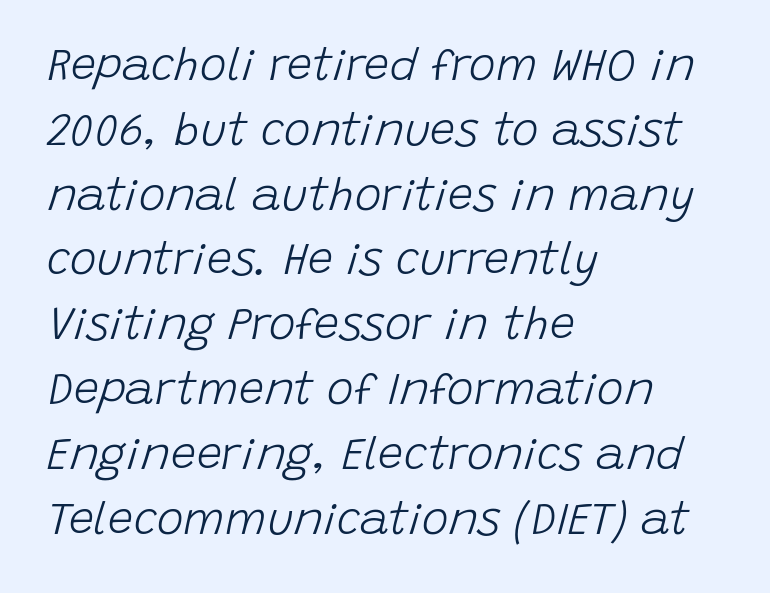
Q: Is the text bold? A: No.
Q: Is the text italic (slanted)? A: Yes, it leans right by about 15 degrees.
Q: Is the text underlined? A: No.
Q: How is the paragraph aligned? A: Left-aligned.
Q: Is the spacing between letters normal or unusually wide? A: Normal.
Q: Is the spacing between lines tight, normal or loose? A: Normal.
Q: Width (condensed, normal, or wide)? A: Normal.
Q: Stroke contrast? A: Low.
Q: x-height? A: Large.
Q: Monospaced? A: No.
